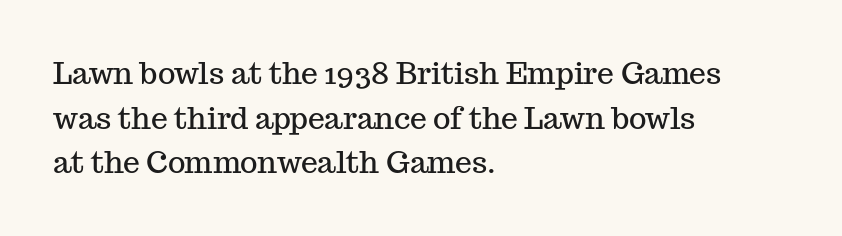
The image shows 30 px serif type, upright; set left-aligned, normal line spacing (1.49x), normal letter spacing, not underlined; medium stroke contrast and a medium x-height.
